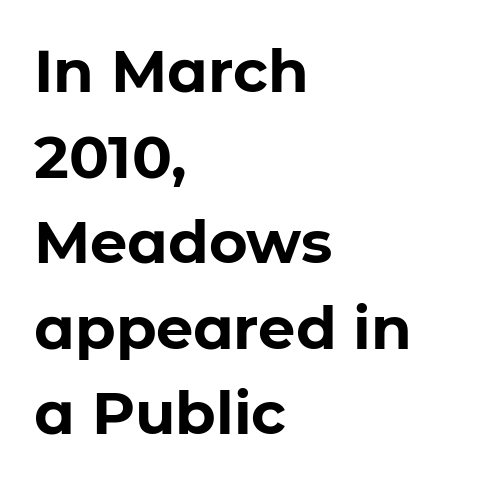
Q: Is the text bold? A: Yes.
Q: Is the text italic (slanted)? A: No, it is upright.
Q: Is the typeface a serif or a sans-serif typeface? A: Sans-serif.
Q: Is the text underlined? A: No.
Q: How is the paragraph aligned? A: Left-aligned.
Q: Is the spacing between letters normal or unusually wide? A: Normal.
Q: Is the spacing between lines tight, normal or loose? A: Normal.
Q: Width (condensed, normal, or wide)? A: Normal.
Q: Stroke contrast? A: Low.
Q: x-height? A: Medium.
Q: Monospaced? A: No.
